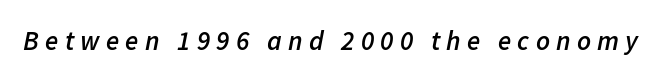
The image shows 27 px text type, italic (leaning right); set unusually wide letter spacing (+0.23 em), not underlined.
